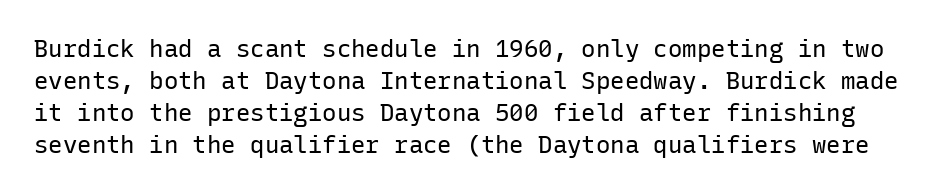
Tracking value appears to be zero — textbook default spacing. These lines sit exactly where default settings would place them. Weight class: somewhere from thin through regular. The foot of each line stays bare and open.
